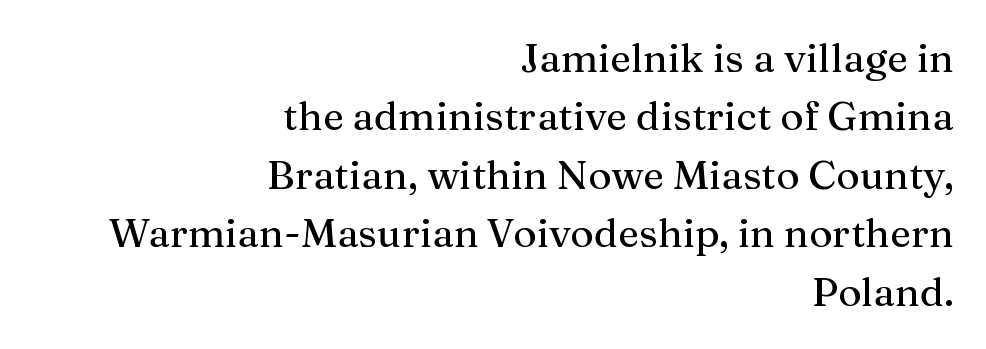
{"serif": "yes", "italic": "no", "width": "normal", "stroke_contrast": "medium", "x_height": "medium", "monospaced": "no", "underline": "no", "align": "right", "line_spacing": "normal", "line_spacing_ratio": 1.46, "letter_spacing": "normal", "letter_spacing_em": 0.0, "glyph_px": 40}
